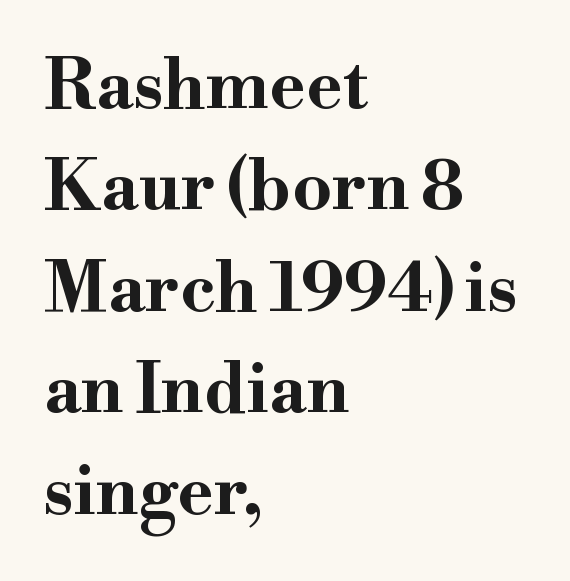
{"serif": "yes", "italic": "no", "bold": "yes", "weight": "bold", "width": "wide", "stroke_contrast": "high", "x_height": "small", "monospaced": "no", "underline": "no", "align": "left", "line_spacing": "normal", "line_spacing_ratio": 1.47, "letter_spacing": "normal", "letter_spacing_em": 0.0, "glyph_px": 69}
